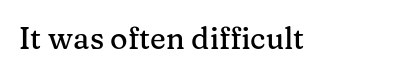
{"serif": "yes", "italic": "no", "width": "normal", "stroke_contrast": "medium", "x_height": "medium", "monospaced": "no", "underline": "no", "letter_spacing": "normal", "letter_spacing_em": 0.0, "glyph_px": 30}
